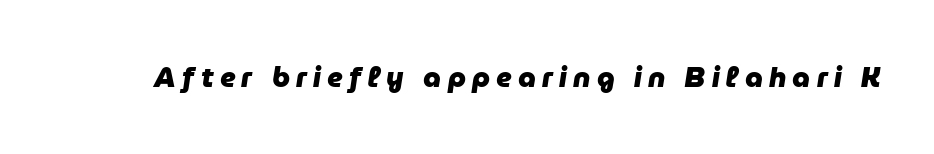
The image shows 28 px heavy type, italic (leaning right); set unusually wide letter spacing (+0.22 em), not underlined; low stroke contrast and a medium x-height.
